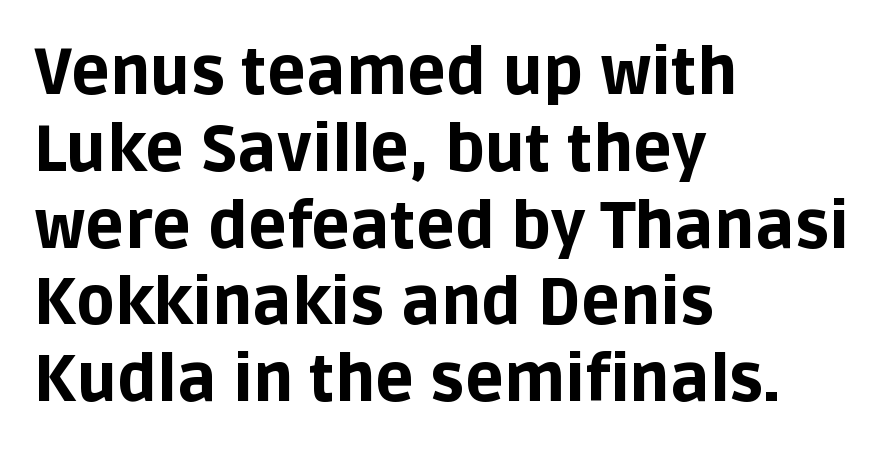
The image shows 64 px bold sans-serif type, upright; set left-aligned, line spacing 1.2x, normal letter spacing, not underlined; low stroke contrast and a large x-height.
